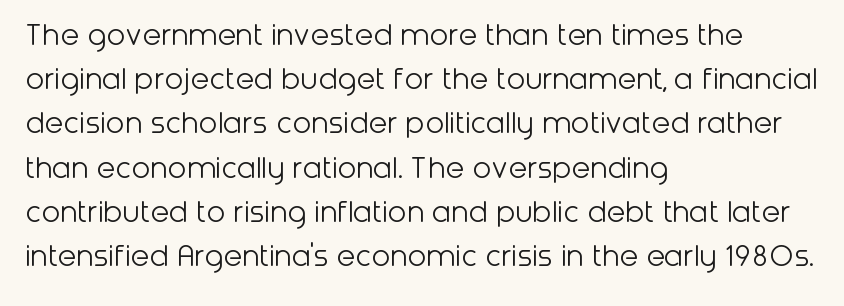
{"serif": "no", "italic": "no", "bold": "no", "weight": "light", "width": "normal", "stroke_contrast": "low", "x_height": "medium", "monospaced": "no", "underline": "no", "align": "left", "line_spacing": "normal", "line_spacing_ratio": 1.3, "letter_spacing": "normal", "letter_spacing_em": 0.0, "glyph_px": 34}
